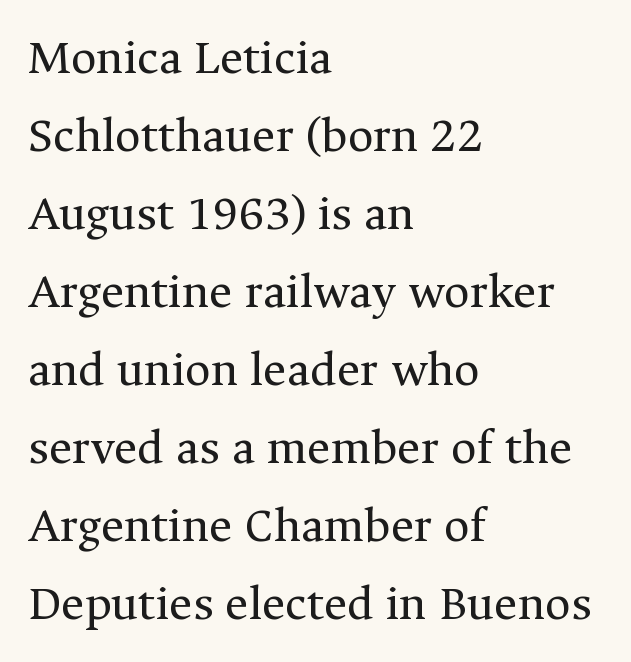
The image shows 50 px regular-weight serif type, upright; set left-aligned, normal line spacing (1.56x), normal letter spacing, not underlined; medium stroke contrast and a medium x-height.
